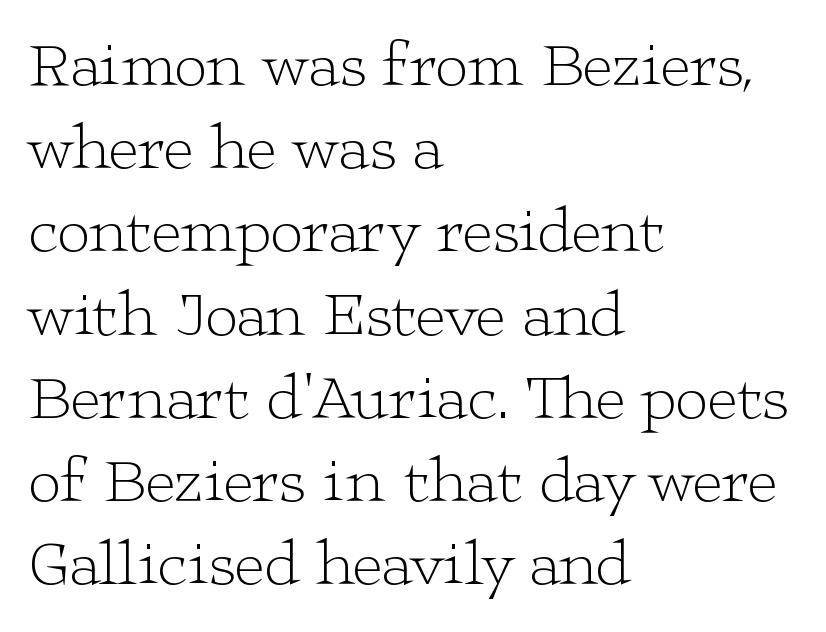
{"serif": "yes", "italic": "no", "bold": "no", "weight": "light", "width": "wide", "stroke_contrast": "low", "x_height": "medium", "monospaced": "no", "underline": "no", "align": "left", "line_spacing": "normal", "line_spacing_ratio": 1.28, "letter_spacing": "normal", "letter_spacing_em": 0.0, "glyph_px": 65}
